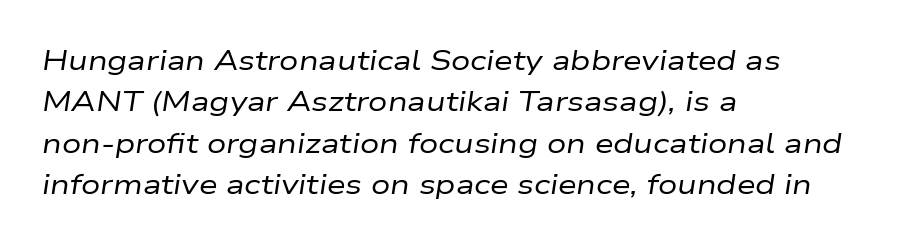
Q: Is the text bold? A: No.
Q: Is the text italic (slanted)? A: Yes, it leans right by about 9 degrees.
Q: Is the text underlined? A: No.
Q: How is the paragraph aligned? A: Left-aligned.
Q: Is the spacing between letters normal or unusually wide? A: Normal.
Q: Is the spacing between lines tight, normal or loose? A: Normal.
